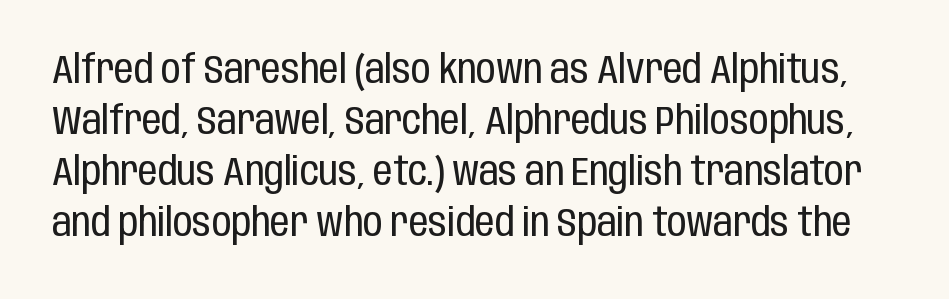
{"serif": "no", "italic": "no", "bold": "no", "weight": "regular", "width": "condensed", "stroke_contrast": "low", "x_height": "large", "monospaced": "no", "underline": "no", "line_spacing": "normal", "line_spacing_ratio": 1.31, "letter_spacing": "normal", "letter_spacing_em": 0.0, "glyph_px": 39}
